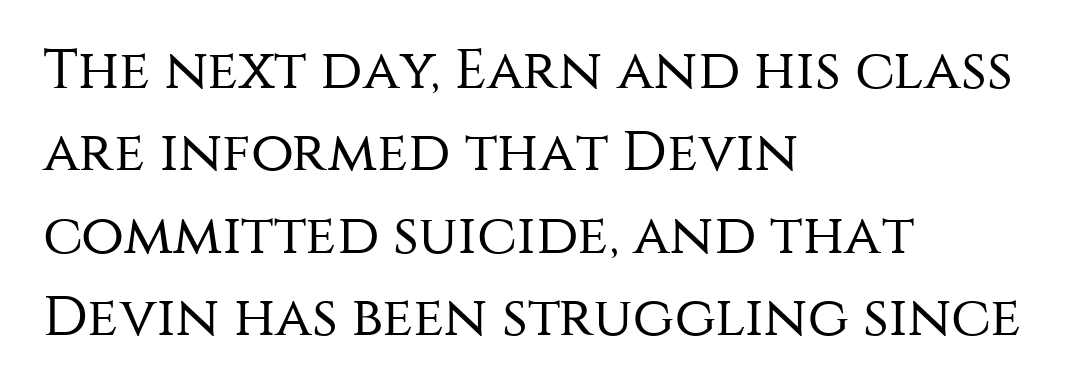
This is the regular roman posture of the typeface. The typesetter chose a ragged-right arrangement here. This reads as an unemphasized weight, regular at the heaviest. The tracking reads as untouched default to a designer's eye. The space directly below the letters is spotless.
